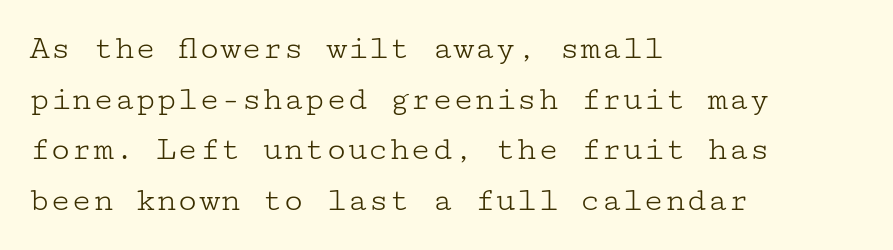
Q: Is the text bold? A: No.
Q: Is the text italic (slanted)? A: No, it is upright.
Q: Is the typeface a serif or a sans-serif typeface? A: Serif.
Q: Is the text underlined? A: No.
Q: How is the paragraph aligned? A: Left-aligned.
Q: Is the spacing between letters normal or unusually wide? A: Normal.
Q: Is the spacing between lines tight, normal or loose? A: Normal.
Q: Width (condensed, normal, or wide)? A: Wide.
Q: Stroke contrast? A: Low.
Q: x-height? A: Medium.
